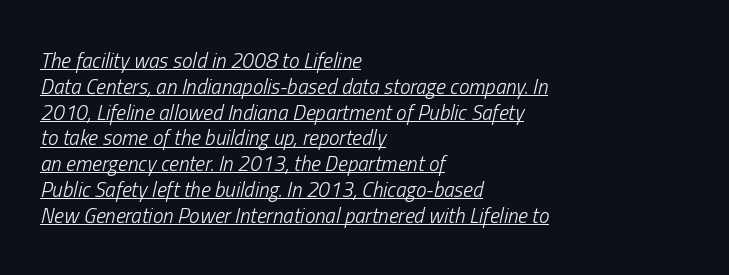
{"italic": "yes", "lean": "right", "slant_degrees": 13, "bold": "no", "underline": "yes", "align": "left", "line_spacing_ratio": 1.23, "letter_spacing": "normal", "letter_spacing_em": 0.0, "glyph_px": 21}
